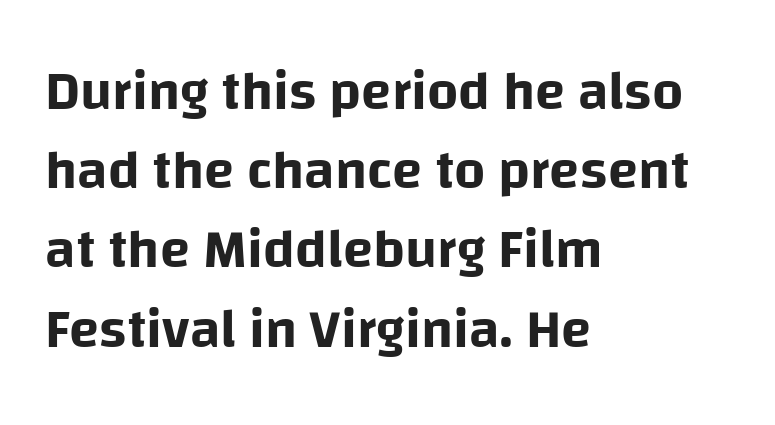
The vertical gap from one line to the next is medium. Look at the tracking — it's just the regular setting, nothing added. Spacing verdict: proportional, widths tailored to each character. Tall strokes in this sample are plumb rather than angled.
